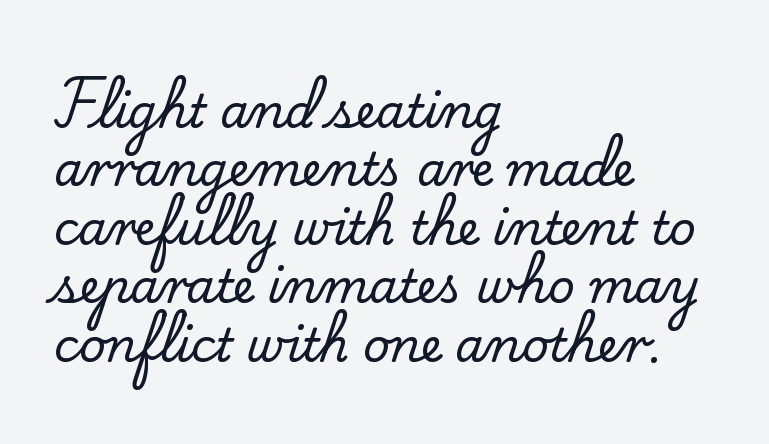
{"serif": "yes", "width": "normal", "stroke_contrast": "low", "x_height": "small", "monospaced": "no", "underline": "no", "align": "left", "line_spacing": "normal", "line_spacing_ratio": 1.27, "letter_spacing": "normal", "letter_spacing_em": 0.0, "glyph_px": 46}
